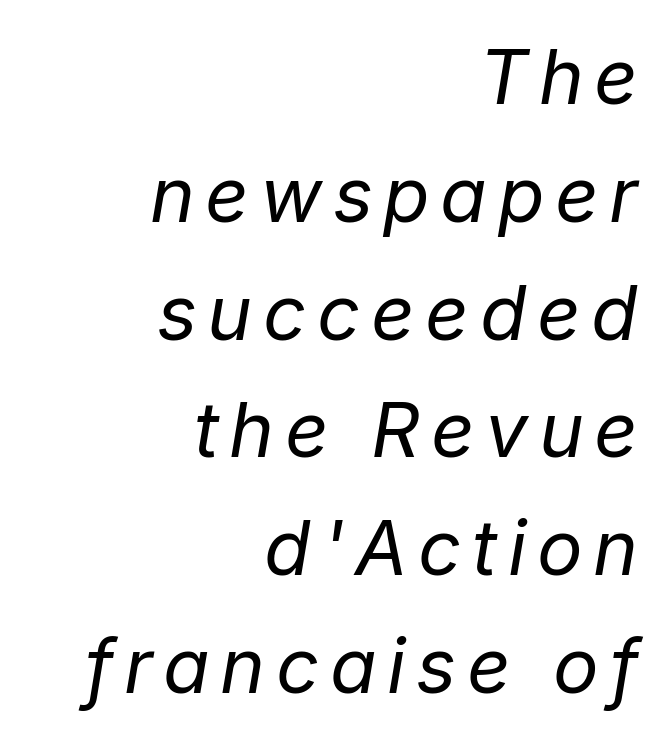
{"italic": "yes", "lean": "right", "slant_degrees": 9, "bold": "no", "weight": "regular", "width": "normal", "stroke_contrast": "low", "x_height": "medium", "monospaced": "no", "underline": "no", "align": "right", "line_spacing": "normal", "line_spacing_ratio": 1.55, "glyph_px": 76}
